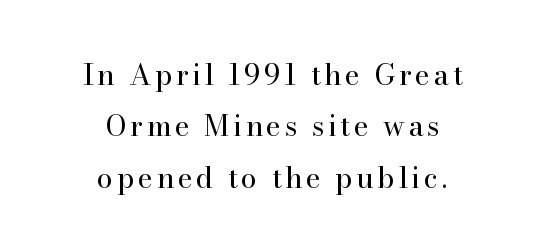
The image shows 29 px regular-weight serif type, upright; set centered, line spacing 1.77x, not underlined; high stroke contrast and a small x-height.
